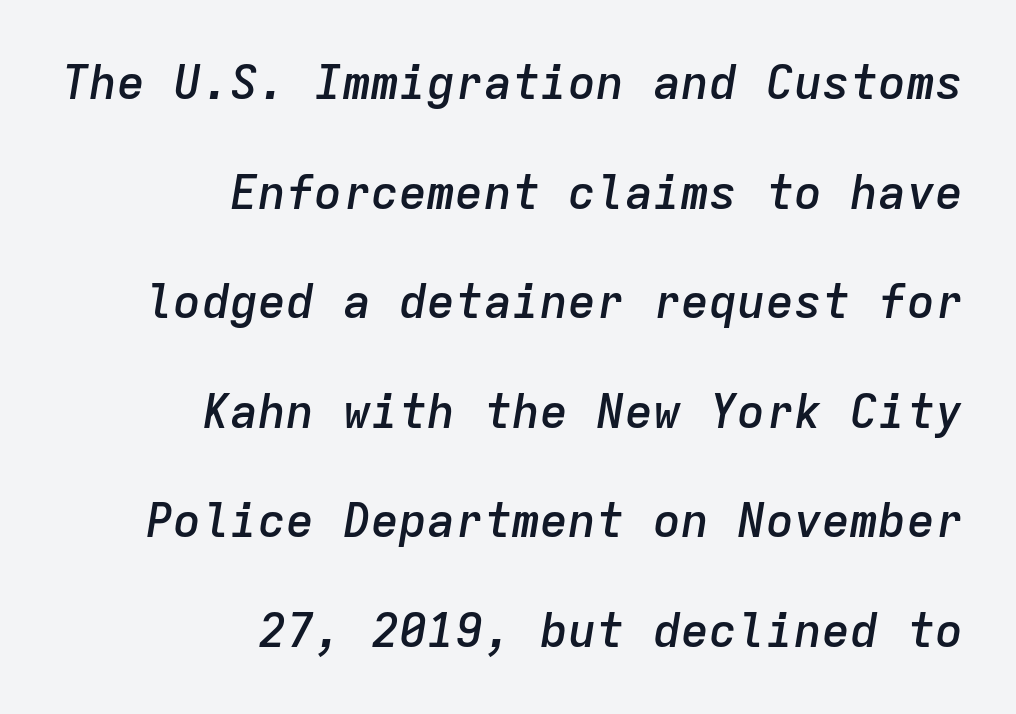
Q: Is the text bold? A: Semi-bold.
Q: Is the text italic (slanted)? A: Yes, it leans right by about 9 degrees.
Q: Is the text underlined? A: No.
Q: How is the paragraph aligned? A: Right-aligned.
Q: Is the spacing between letters normal or unusually wide? A: Normal.
Q: Is the spacing between lines tight, normal or loose? A: Loose.
Q: Width (condensed, normal, or wide)? A: Normal.
Q: Stroke contrast? A: Low.
Q: x-height? A: Medium.
Q: Monospaced? A: Yes.
